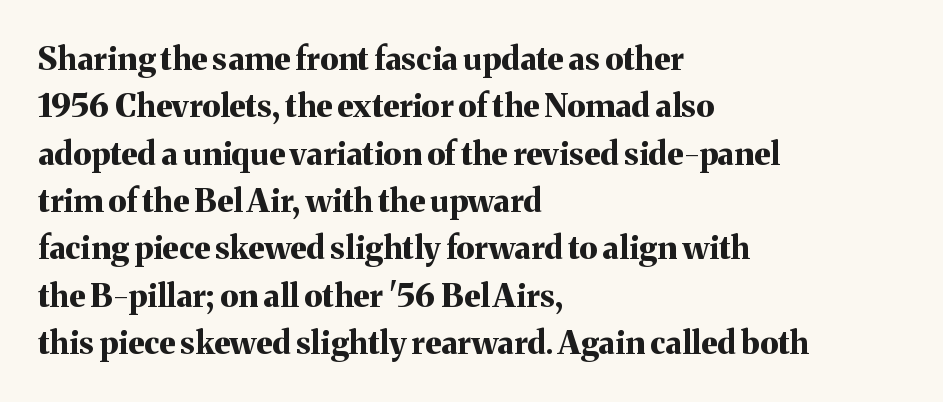
Posture: straight, roman, zero tilt. You could not count columns in this text — the font is proportionally spaced. The specimen omits any rule beneath the text block's lines. Heft: maximum for text — a bold. The paragraph shown leans on its left margin.
